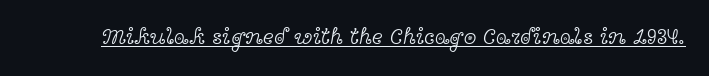
The image shows 23 px text type, upright; set normal letter spacing, underlined.
